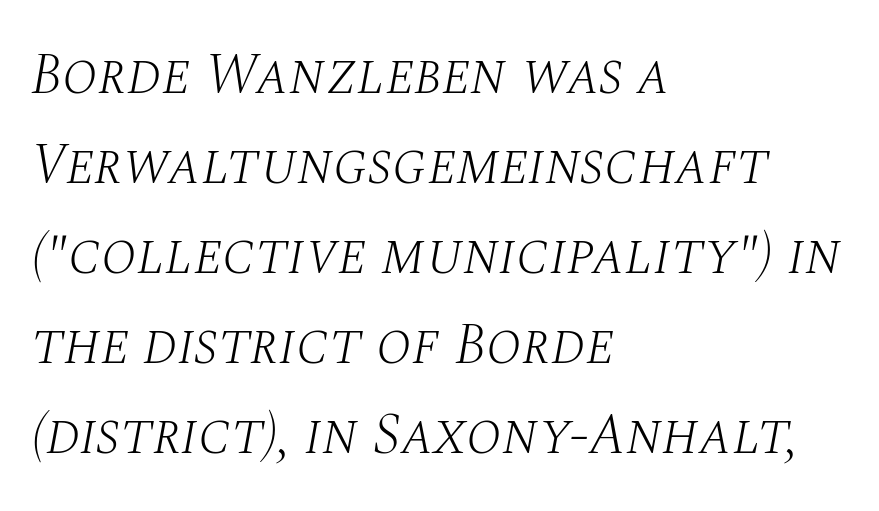
Q: Is the text bold? A: No.
Q: Is the text italic (slanted)? A: Yes, it leans right by about 10 degrees.
Q: Is the typeface a serif or a sans-serif typeface? A: Serif.
Q: Is the text underlined? A: No.
Q: How is the paragraph aligned? A: Left-aligned.
Q: Is the spacing between letters normal or unusually wide? A: Normal.
Q: Is the spacing between lines tight, normal or loose? A: Normal.
Q: Width (condensed, normal, or wide)? A: Normal.
Q: Stroke contrast? A: Medium.
Q: x-height? A: Large.
Q: Monospaced? A: No.
